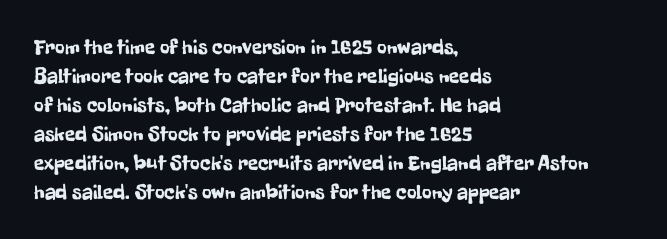
{"italic": "no", "underline": "no", "align": "left", "line_spacing": "normal", "line_spacing_ratio": 1.38, "letter_spacing": "normal", "letter_spacing_em": 0.0, "glyph_px": 21}
